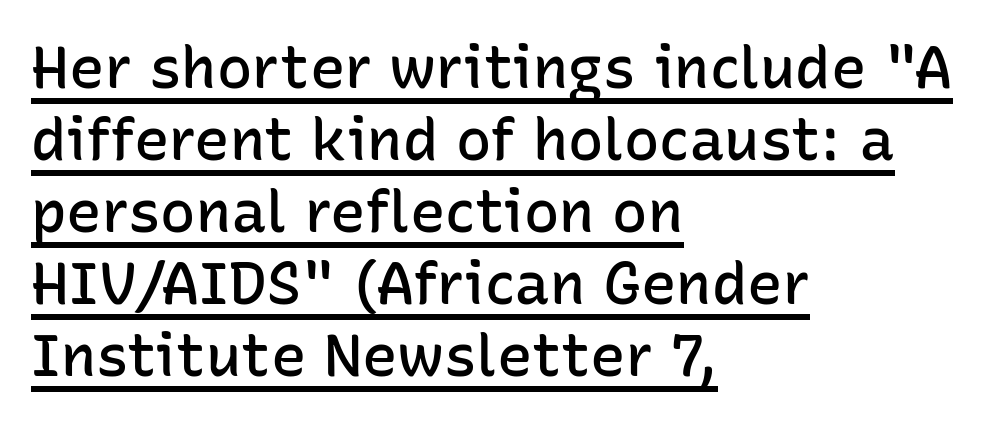
Compared with undecorated copy, this sample adds a rule below the words. Every row of glyphs begins at an identical x-position on the left. This rendering leaves character spacing at its baseline value. The face used here is proportionally spaced, like ordinary book or web type. Are there feet on the stems? There aren't — it's a sans. Unlike italic type, these characters show no tilt at all.
